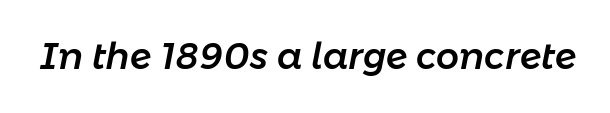
These lines were composed using italics. Do the characters align in a grid? No, the font is proportional. Default kerning and tracking; the words read as compact shapes. The passage shown is not underscored anywhere.
